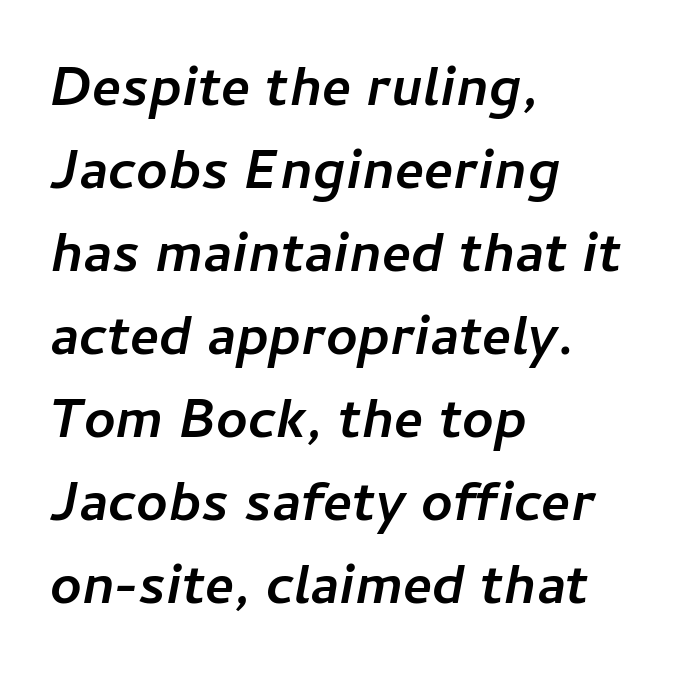
These lines sit exactly where default settings would place them. Which margin do the lines hug? The left one — the right edge is uneven. Check under the words: just untouched page. This is oblique type, the kind used for emphasis or titles. Nobody touched the tracking dial on this one.
